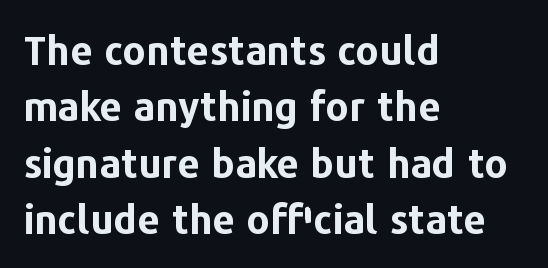
Q: Is the text bold? A: Yes.
Q: Is the text italic (slanted)? A: No, it is upright.
Q: Is the typeface a serif or a sans-serif typeface? A: Sans-serif.
Q: Is the text underlined? A: No.
Q: How is the paragraph aligned? A: Left-aligned.
Q: Is the spacing between letters normal or unusually wide? A: Normal.
Q: Is the spacing between lines tight, normal or loose? A: Normal.
Q: Width (condensed, normal, or wide)? A: Normal.
Q: Stroke contrast? A: Low.
Q: x-height? A: Medium.
Q: Monospaced? A: No.
